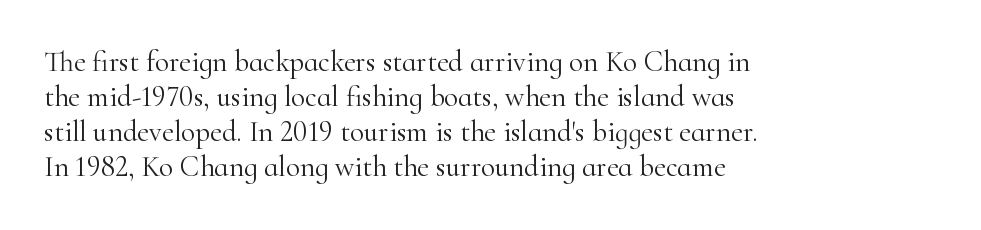
The image shows 29 px light serif type, upright; set left-aligned, line spacing 1.21x, normal letter spacing, not underlined; high stroke contrast and a small x-height.
